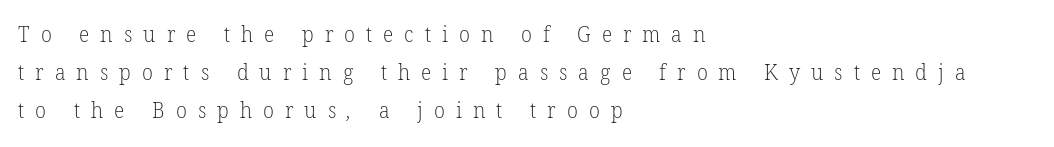
The image shows 22 px text type; set left-aligned, line spacing 1.72x, unusually wide letter spacing (+0.5 em), not underlined.
